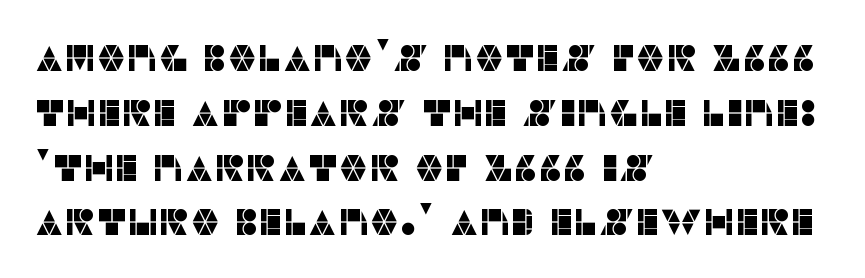
Alignment: flush left. Spacing verdict: proportional, widths tailored to each character. Horizontal bands of white between lines are of average thickness. How are the letters spaced? Ordinarily, with no added tracking.
